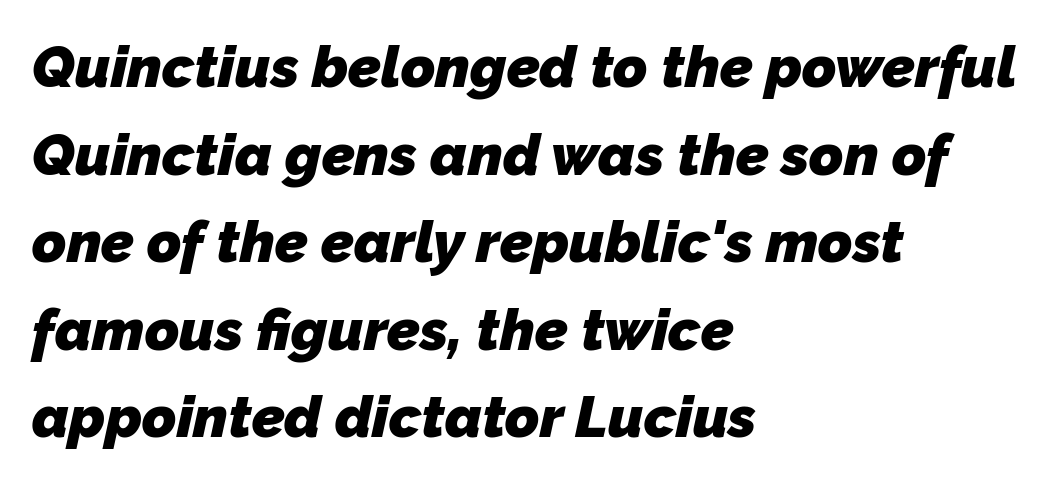
Q: Is the text bold? A: Yes.
Q: Is the typeface a serif or a sans-serif typeface? A: Sans-serif.
Q: Is the text underlined? A: No.
Q: How is the paragraph aligned? A: Left-aligned.
Q: Is the spacing between letters normal or unusually wide? A: Normal.
Q: Is the spacing between lines tight, normal or loose? A: Normal.
Q: Width (condensed, normal, or wide)? A: Normal.
Q: Stroke contrast? A: Low.
Q: x-height? A: Medium.
Q: Monospaced? A: No.
